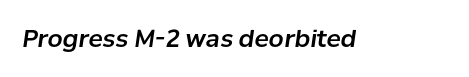
The image shows 24 px text type, italic (leaning right); set normal letter spacing, not underlined.
